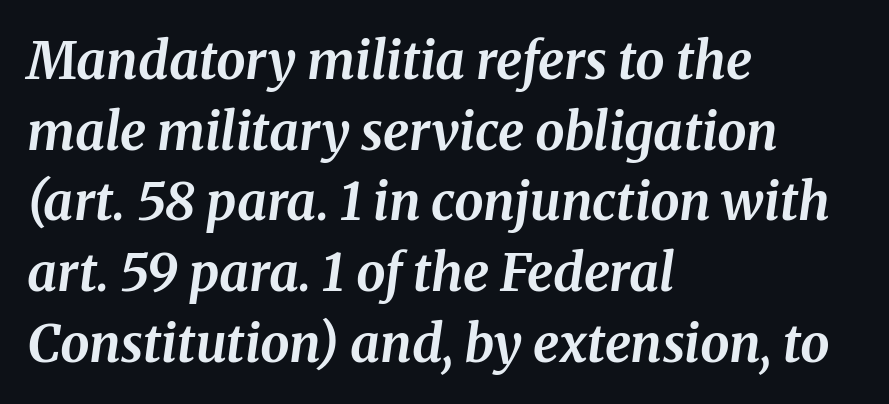
{"italic": "yes", "lean": "right", "slant_degrees": 8, "bold": "yes", "weight": "bold", "width": "normal", "stroke_contrast": "medium", "x_height": "medium", "monospaced": "no", "underline": "no", "align": "left", "line_spacing": "normal", "line_spacing_ratio": 1.36, "letter_spacing": "normal", "letter_spacing_em": 0.0, "glyph_px": 52}
